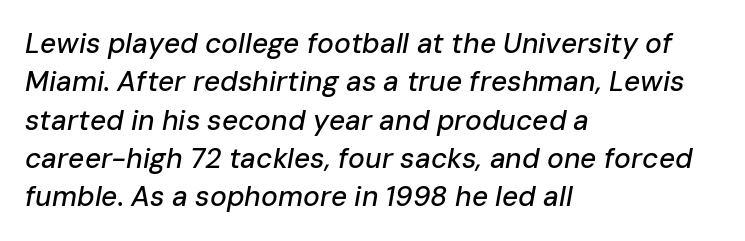
Proportional: the letters do not fall into vertical columns. If you measured baseline to baseline, you'd find a middling distance. The rendering keeps characters at their native spacing. This rendering features lettering with no underline.
